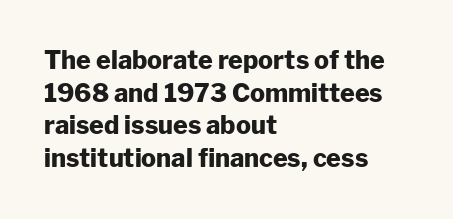
The image shows 25 px bold type, upright; set left-aligned, normal line spacing (1.31x), normal letter spacing, not underlined.
